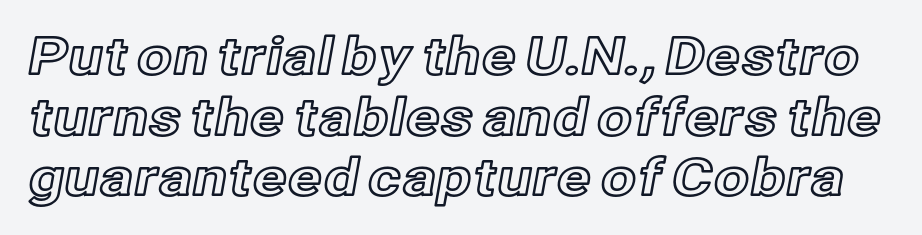
The image shows 51 px text type; set line spacing 1.19x, normal letter spacing, not underlined; a medium x-height.
